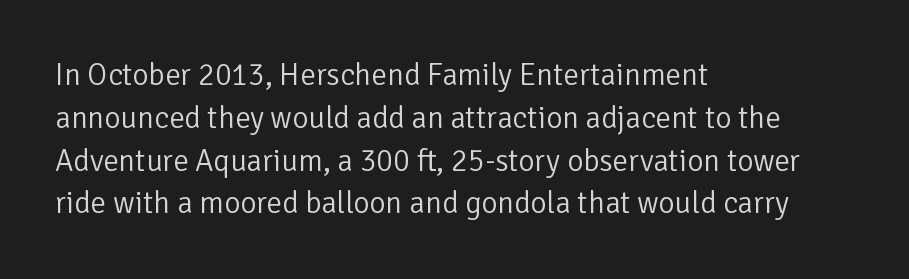
{"serif": "no", "italic": "no", "bold": "no", "weight": "light", "width": "normal", "stroke_contrast": "low", "x_height": "medium", "monospaced": "no", "underline": "no", "align": "left", "line_spacing": "normal", "line_spacing_ratio": 1.38, "letter_spacing": "normal", "letter_spacing_em": 0.0, "glyph_px": 31}
